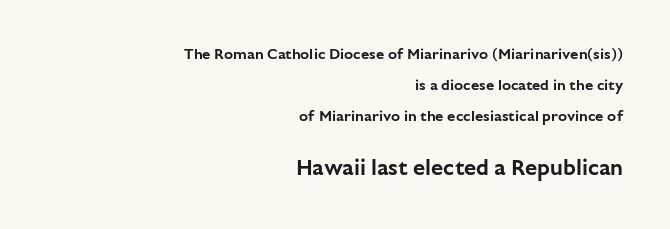
The image shows 22 px text type, upright; set right-aligned, loose line spacing (2.08x), normal letter spacing, not underlined; the second (bottom) block is 1.47x larger.
